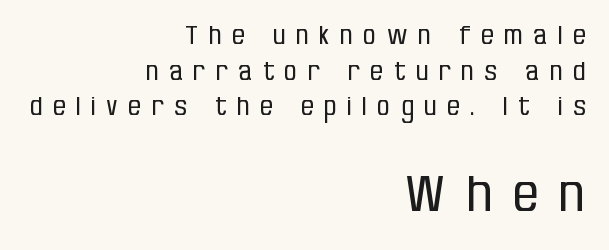
Q: Is the text bold? A: No.
Q: Is the text italic (slanted)? A: No, it is upright.
Q: Is the typeface a serif or a sans-serif typeface? A: Sans-serif.
Q: Is the text underlined? A: No.
Q: How is the paragraph aligned? A: Right-aligned.
Q: Is the spacing between letters normal or unusually wide? A: Unusually wide.
Q: Is the spacing between lines tight, normal or loose? A: Normal.
Q: Which block of text is set in a larger size, the first (top) or the second (bottom)? A: The second (bottom) one.
Q: Width (condensed, normal, or wide)? A: Condensed.
Q: Stroke contrast? A: Low.
Q: x-height? A: Large.
Q: Monospaced? A: No.
